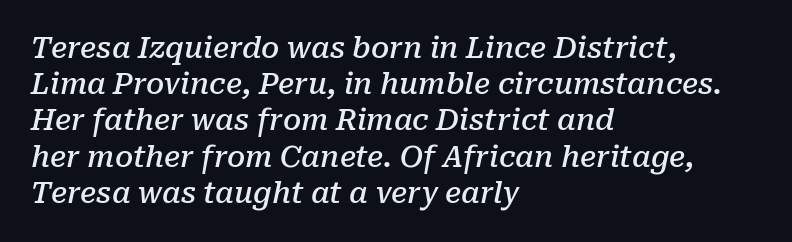
Q: Is the text bold? A: Semi-bold.
Q: Is the text italic (slanted)? A: Yes, it leans right by about 10 degrees.
Q: Is the typeface a serif or a sans-serif typeface? A: Serif.
Q: Is the text underlined? A: No.
Q: How is the paragraph aligned? A: Left-aligned.
Q: Is the spacing between letters normal or unusually wide? A: Normal.
Q: Is the spacing between lines tight, normal or loose? A: Normal.
Q: Width (condensed, normal, or wide)? A: Normal.
Q: Stroke contrast? A: Low.
Q: x-height? A: Medium.
Q: Monospaced? A: No.
